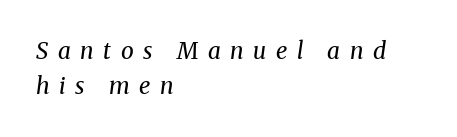
{"italic": "yes", "lean": "right", "slant_degrees": 8, "bold": "no", "underline": "no", "align": "left", "line_spacing": "normal", "line_spacing_ratio": 1.52, "letter_spacing": "wide", "letter_spacing_em": 0.42, "glyph_px": 23}
